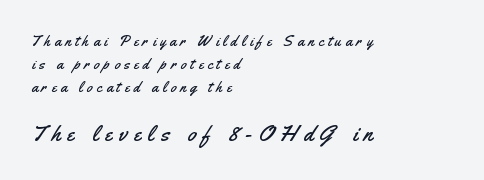
{"underline": "no", "align": "left", "line_spacing": "normal", "line_spacing_ratio": 1.53, "letter_spacing": "wide", "letter_spacing_em": 0.29, "larger_block": "second", "size_ratio": 1.53, "glyph_px": 23}
